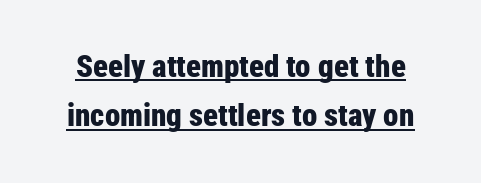
Q: Is the text bold? A: Yes.
Q: Is the text italic (slanted)? A: No, it is upright.
Q: Is the typeface a serif or a sans-serif typeface? A: Sans-serif.
Q: Is the text underlined? A: Yes.
Q: Is the spacing between letters normal or unusually wide? A: Normal.
Q: Is the spacing between lines tight, normal or loose? A: Normal.
Q: Width (condensed, normal, or wide)? A: Condensed.
Q: Stroke contrast? A: Low.
Q: x-height? A: Medium.
Q: Monospaced? A: No.
